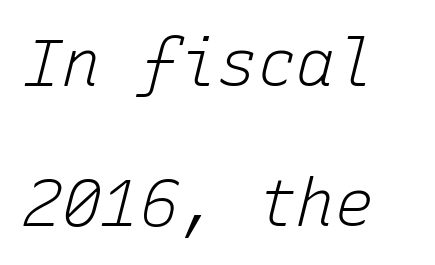
Q: Is the text bold? A: No.
Q: Is the text italic (slanted)? A: Yes, it leans right by about 15 degrees.
Q: Is the text underlined? A: No.
Q: Is the spacing between letters normal or unusually wide? A: Normal.
Q: Is the spacing between lines tight, normal or loose? A: Loose.
Q: Width (condensed, normal, or wide)? A: Normal.
Q: Stroke contrast? A: Low.
Q: x-height? A: Medium.
Q: Monospaced? A: Yes.
